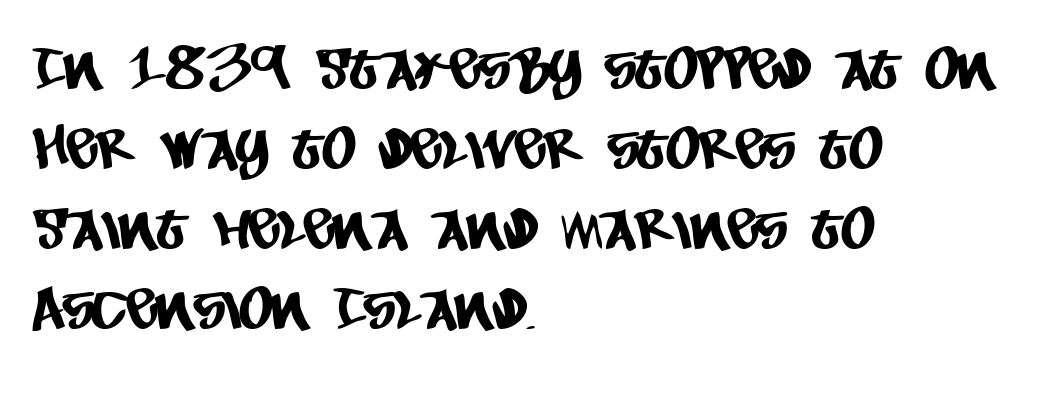
Is this a sans? Yes — the strokes have no serifs. The rendering keeps characters at their native spacing. If you drew a ruler down the left edge, every line would touch it. The area under the type is left untouched.
